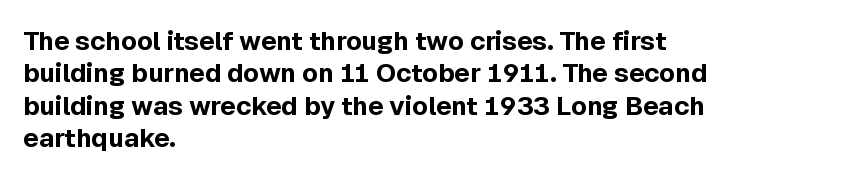
The image shows 26 px bold type, upright; set left-aligned, normal line spacing (1.25x), normal letter spacing, not underlined.
